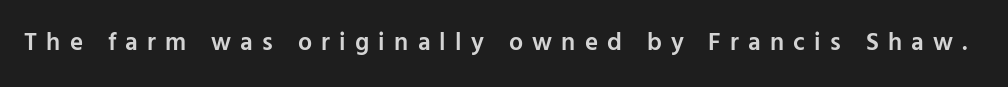
Q: Is the text bold? A: Semi-bold.
Q: Is the text italic (slanted)? A: No, it is upright.
Q: Is the text underlined? A: No.
Q: Is the spacing between letters normal or unusually wide? A: Unusually wide.
